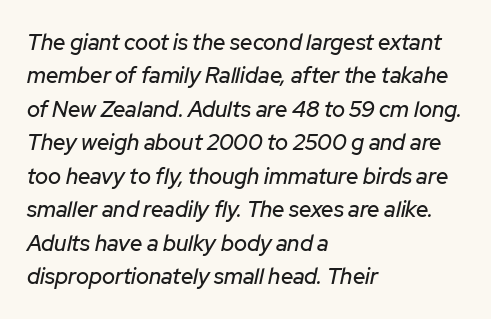
{"italic": "yes", "lean": "right", "slant_degrees": 12, "underline": "no", "align": "left", "line_spacing": "normal", "line_spacing_ratio": 1.52, "letter_spacing": "normal", "letter_spacing_em": 0.0, "glyph_px": 22}
